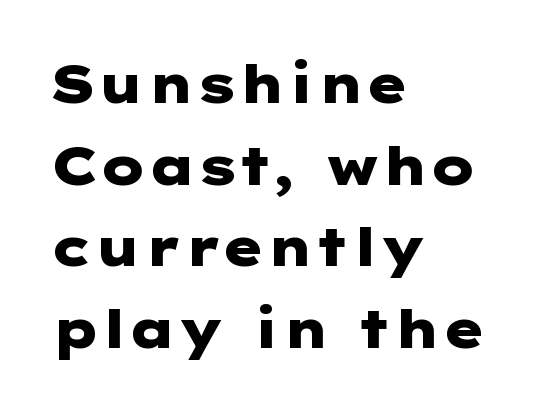
The image shows 53 px heavy, wide sans-serif type, upright; set left-aligned, normal line spacing (1.54x), normal letter spacing, not underlined; low stroke contrast and a medium x-height.
